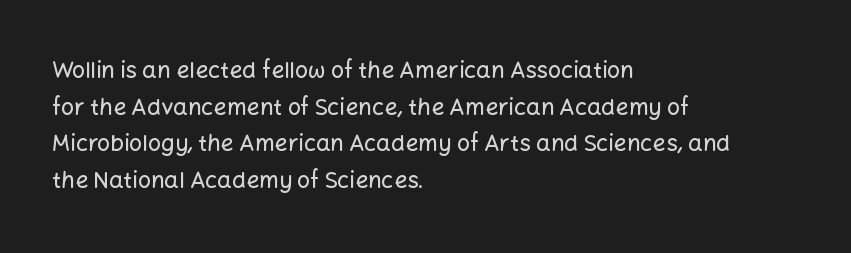
The image shows 23 px text type, upright; set left-aligned, normal line spacing (1.59x), normal letter spacing, not underlined.
